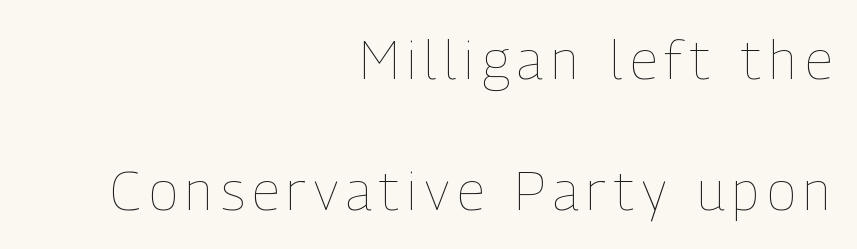
The image shows 54 px thin, condensed type, upright; set right-aligned, loose line spacing (2.42x), not underlined; low stroke contrast and a medium x-height.
